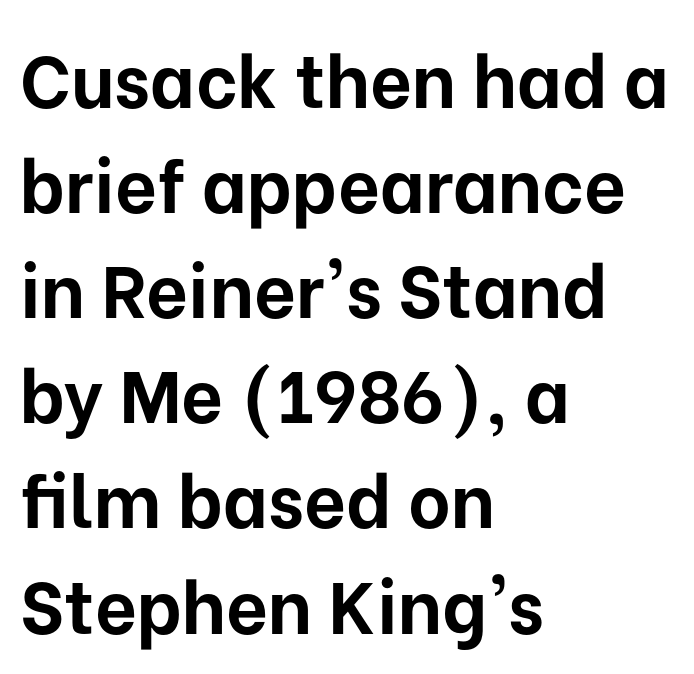
{"serif": "no", "italic": "no", "bold": "yes", "weight": "bold", "width": "normal", "stroke_contrast": "low", "x_height": "medium", "monospaced": "no", "underline": "no", "align": "left", "line_spacing": "normal", "line_spacing_ratio": 1.44, "letter_spacing": "normal", "letter_spacing_em": 0.0, "glyph_px": 73}
